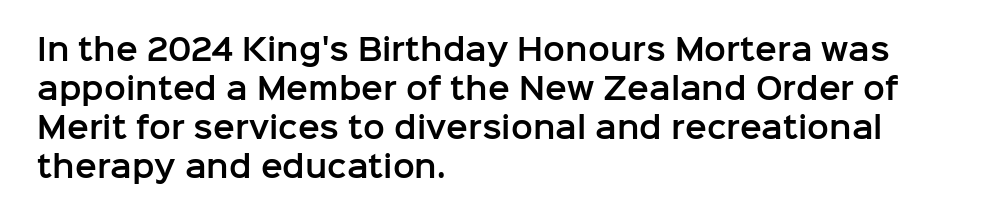
{"serif": "no", "italic": "no", "width": "normal", "stroke_contrast": "low", "x_height": "medium", "monospaced": "no", "underline": "no", "align": "left", "line_spacing": "normal", "line_spacing_ratio": 1.35, "letter_spacing": "normal", "letter_spacing_em": 0.0, "glyph_px": 29}
